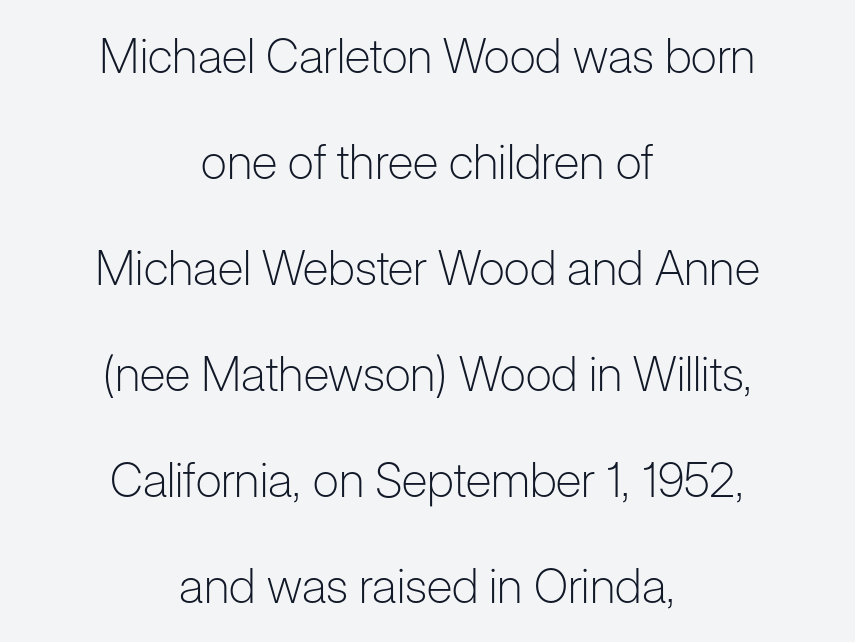
Q: Is the text bold? A: No.
Q: Is the text italic (slanted)? A: No, it is upright.
Q: Is the typeface a serif or a sans-serif typeface? A: Sans-serif.
Q: Is the text underlined? A: No.
Q: How is the paragraph aligned? A: Centered.
Q: Is the spacing between letters normal or unusually wide? A: Normal.
Q: Is the spacing between lines tight, normal or loose? A: Loose.
Q: Width (condensed, normal, or wide)? A: Normal.
Q: Stroke contrast? A: Low.
Q: x-height? A: Medium.
Q: Monospaced? A: No.
